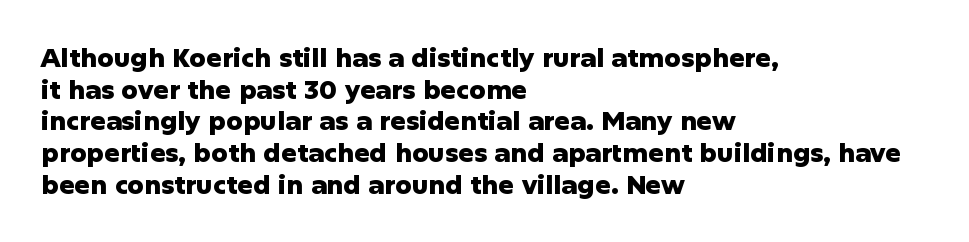
Q: Is the text bold? A: Yes.
Q: Is the text italic (slanted)? A: No, it is upright.
Q: Is the text underlined? A: No.
Q: How is the paragraph aligned? A: Left-aligned.
Q: Is the spacing between letters normal or unusually wide? A: Normal.
